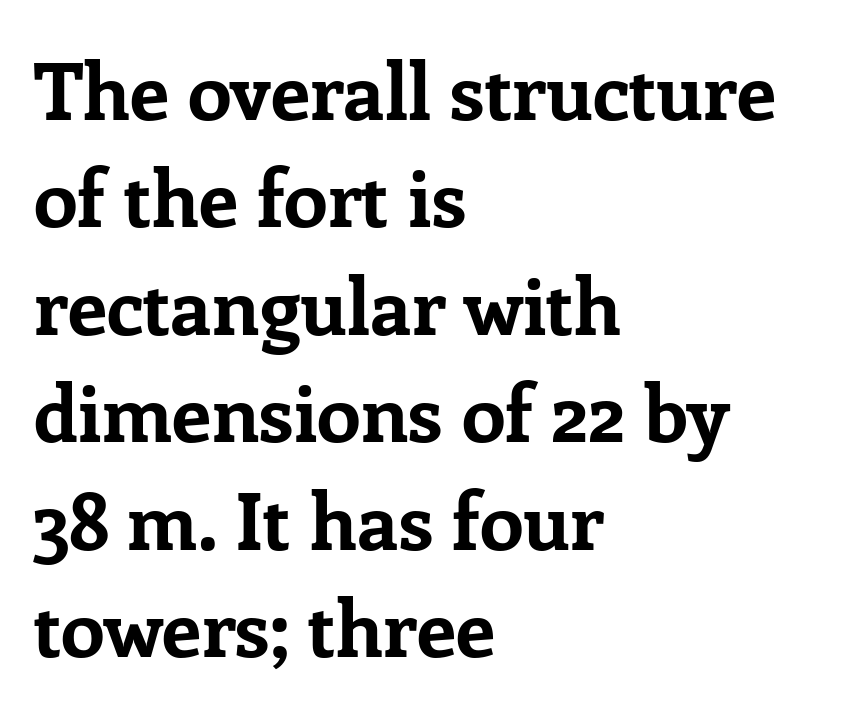
Where is the straight margin? On the left. Emphasis by weight is at full strength: bold. Only glyphs here, with clear space below each row. Leading matches the norm, producing a regular column.
